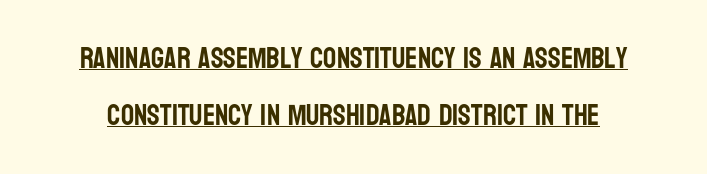
Q: Is the text italic (slanted)? A: No, it is upright.
Q: Is the typeface a serif or a sans-serif typeface? A: Sans-serif.
Q: Is the text underlined? A: Yes.
Q: Is the spacing between letters normal or unusually wide? A: Normal.
Q: Is the spacing between lines tight, normal or loose? A: Loose.
Q: Width (condensed, normal, or wide)? A: Condensed.
Q: Stroke contrast? A: Low.
Q: x-height? A: Large.
Q: Monospaced? A: No.
